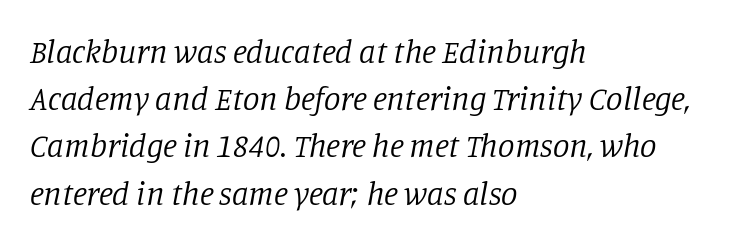
The image shows 33 px regular-weight serif type, italic (leaning right); set left-aligned, normal line spacing (1.43x), normal letter spacing, not underlined; low stroke contrast and a large x-height.
